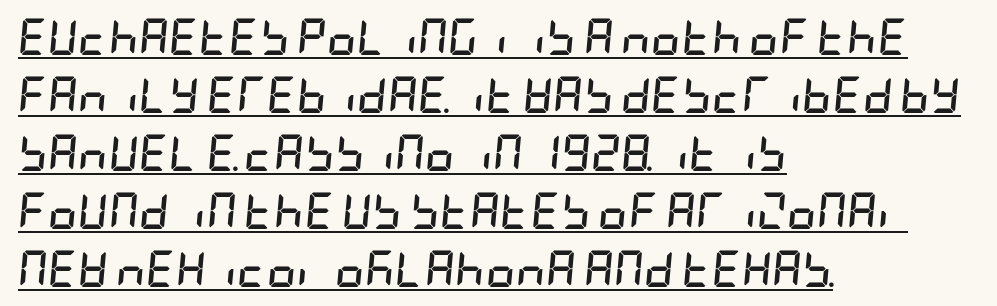
{"italic": "yes", "lean": "right", "slant_degrees": 5, "bold": "yes", "weight": "semibold", "width": "condensed", "stroke_contrast": "low", "x_height": "large", "underline": "yes", "align": "left", "line_spacing": "normal", "line_spacing_ratio": 1.57, "letter_spacing": "normal", "letter_spacing_em": 0.0, "glyph_px": 37}
